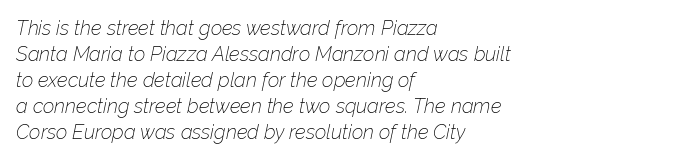
{"italic": "yes", "lean": "right", "slant_degrees": 12, "bold": "no", "underline": "no", "align": "left", "line_spacing": "normal", "line_spacing_ratio": 1.3, "letter_spacing": "normal", "letter_spacing_em": 0.0, "glyph_px": 20}
